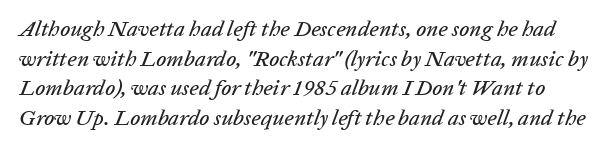
The line-height multiplier appears to be the usual default. Is the type slanted? Yes — the strokes lean at a clear angle. Here the glyphs are tracked normally, forming tight word shapes. The gap between lines stays unmarked.
